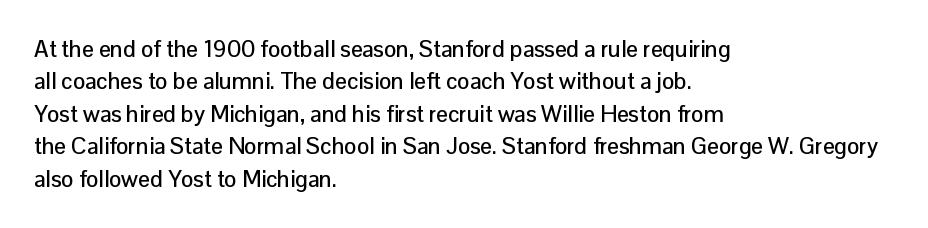
{"italic": "no", "underline": "no", "align": "left", "line_spacing": "normal", "line_spacing_ratio": 1.41, "letter_spacing": "normal", "letter_spacing_em": 0.0, "glyph_px": 23}
